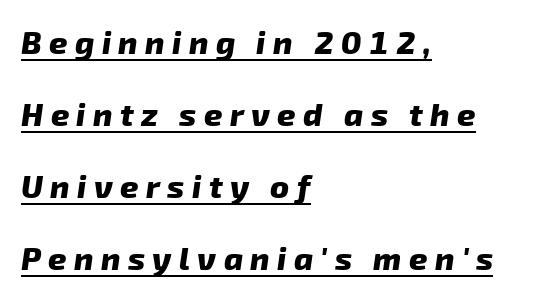
The image shows 32 px heavy sans-serif type; set left-aligned, loose line spacing (2.25x), unusually wide letter spacing (+0.23 em), underlined; low stroke contrast and a medium x-height.
